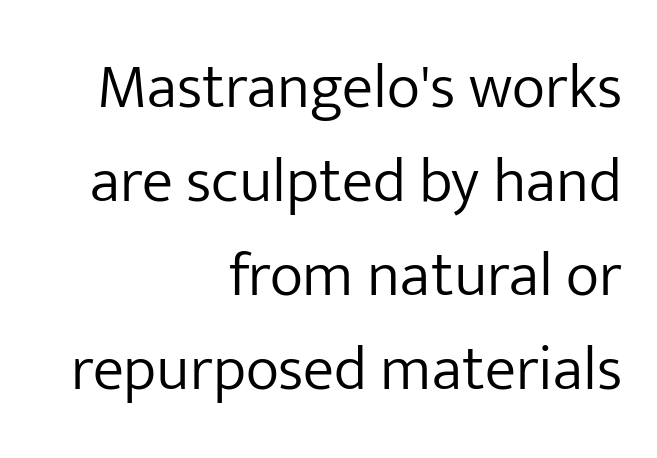
The passage shown stacks its lines at a standard gap. The text was rendered using a sans face with plain stroke endings. Underlining? Definitely not there. On a weight scale, this lands at 450 or below.
